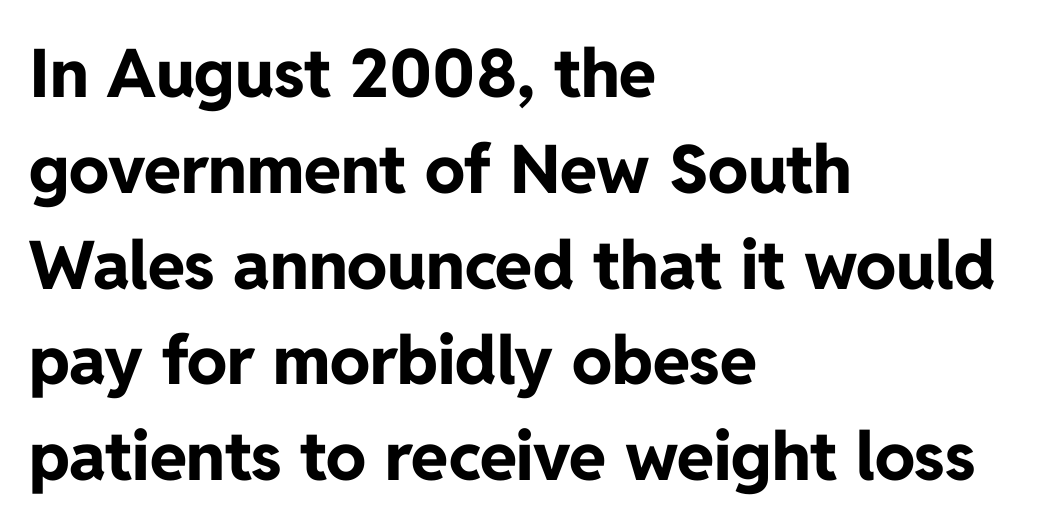
Q: Is the text bold? A: Yes.
Q: Is the text italic (slanted)? A: No, it is upright.
Q: Is the typeface a serif or a sans-serif typeface? A: Sans-serif.
Q: Is the text underlined? A: No.
Q: How is the paragraph aligned? A: Left-aligned.
Q: Is the spacing between letters normal or unusually wide? A: Normal.
Q: Is the spacing between lines tight, normal or loose? A: Normal.
Q: Width (condensed, normal, or wide)? A: Normal.
Q: Stroke contrast? A: Low.
Q: x-height? A: Medium.
Q: Monospaced? A: No.
